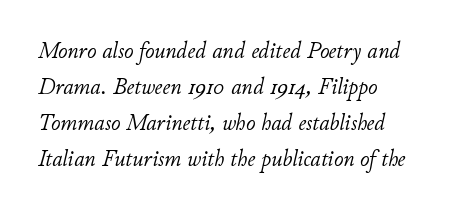
{"italic": "yes", "lean": "right", "slant_degrees": 11, "bold": "no", "underline": "no", "align": "left", "line_spacing": "normal", "line_spacing_ratio": 1.57, "letter_spacing": "normal", "letter_spacing_em": 0.0, "glyph_px": 23}
